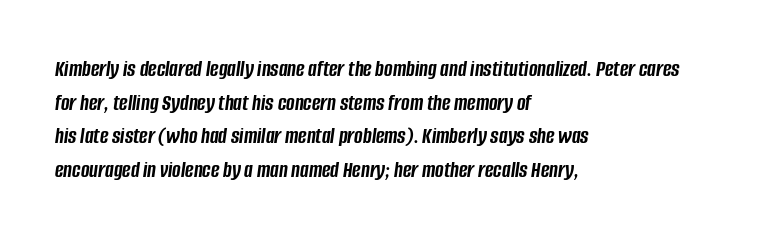
Between one letter and the next there's only the usual sliver of space. The rendering anchors every line to the left-hand side. Set as a true bold cut, around the 700 mark. Does the lettering tilt? It does — this is italic.
